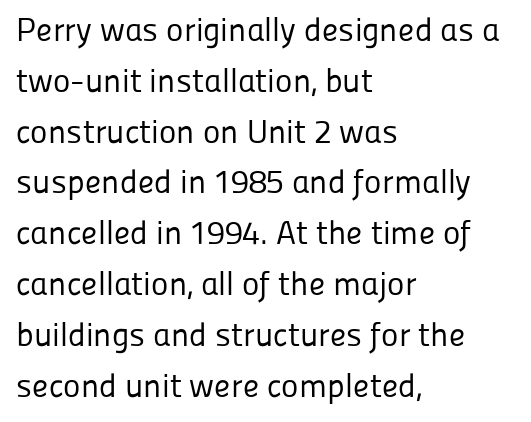
{"serif": "no", "italic": "no", "bold": "no", "weight": "regular", "width": "normal", "stroke_contrast": "low", "x_height": "medium", "monospaced": "no", "underline": "no", "align": "left", "line_spacing": "normal", "line_spacing_ratio": 1.54, "letter_spacing": "normal", "letter_spacing_em": 0.0, "glyph_px": 33}
